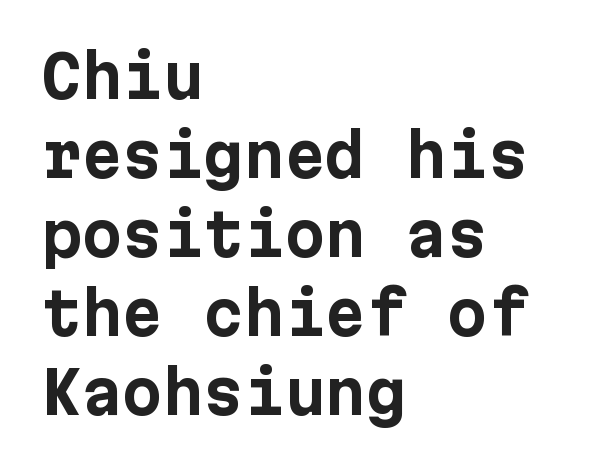
Q: Is the text bold? A: Yes.
Q: Is the text italic (slanted)? A: No, it is upright.
Q: Is the typeface a serif or a sans-serif typeface? A: Sans-serif.
Q: Is the text underlined? A: No.
Q: How is the paragraph aligned? A: Left-aligned.
Q: Is the spacing between letters normal or unusually wide? A: Normal.
Q: Is the spacing between lines tight, normal or loose? A: Normal.
Q: Width (condensed, normal, or wide)? A: Normal.
Q: Stroke contrast? A: Low.
Q: x-height? A: Medium.
